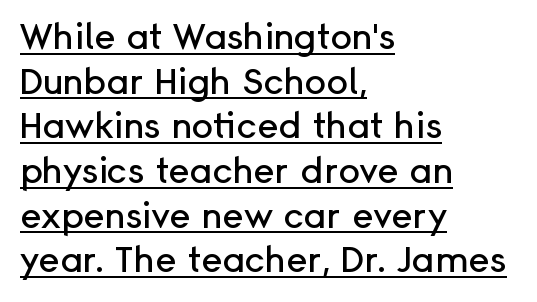
The passage shown has conventional tracking throughout. Every stem runs plumb, perpendicular to the baseline. Note: no serifs on the glyphs. The glyphs are accompanied by a horizontal stroke just below them. Visually the block forms a straight wall on the left and a jagged coastline on the right. A typesetter would call this proportional, since set widths differ per character.
